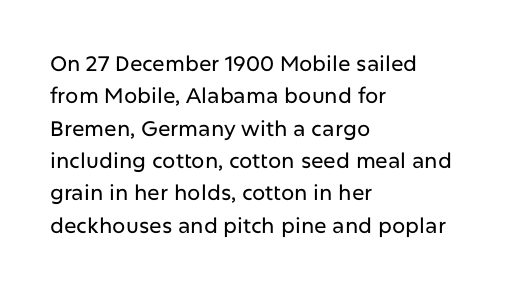
Q: Is the text italic (slanted)? A: No, it is upright.
Q: Is the text underlined? A: No.
Q: How is the paragraph aligned? A: Left-aligned.
Q: Is the spacing between letters normal or unusually wide? A: Normal.
Q: Is the spacing between lines tight, normal or loose? A: Normal.
